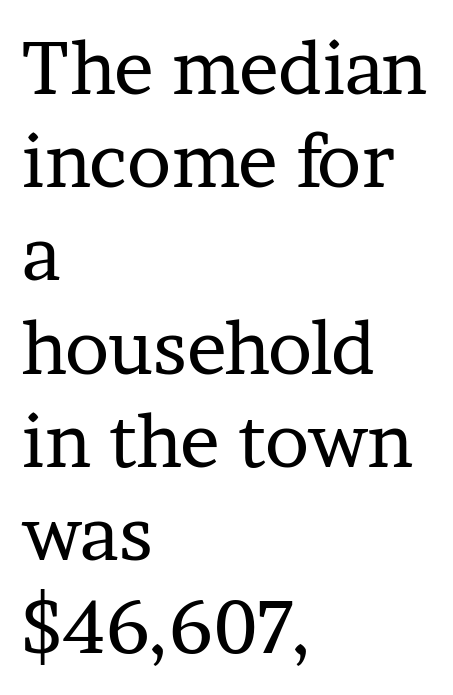
The ragged edge is on the right, which tells us the setting is flush left. Stroke thickness stays within the range of a standard reading face or lighter. Check under the words: just untouched page. Varying glyph widths throughout — classic text-font behaviour.
